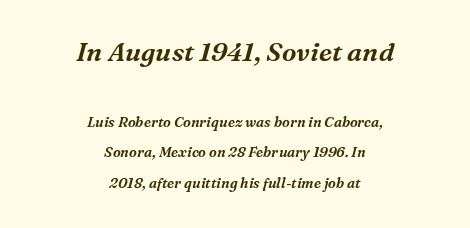
This sample uses an oblique cut, with every glyph tilted off the vertical. Each row of text sits above clean, open space. The paragraph shown floats in the horizontal middle. How would I describe the line gaps? Wide and relaxed. Top chunk: large. Bottom chunk: small. These lines keep a tight, regular rhythm from letter to letter.
